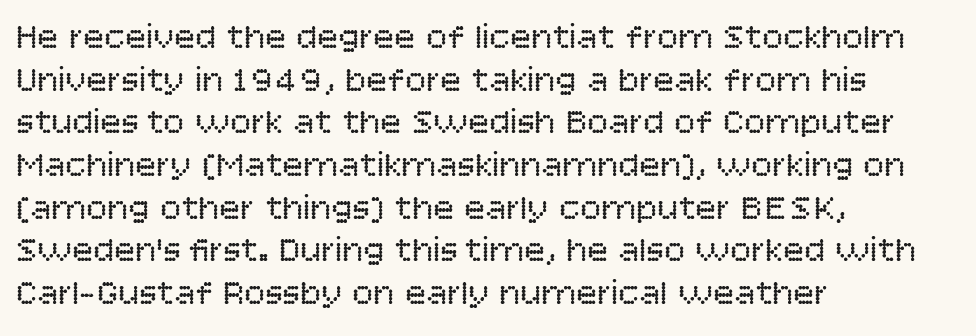
Q: Is the text bold? A: No.
Q: Is the text italic (slanted)? A: No, it is upright.
Q: Is the typeface a serif or a sans-serif typeface? A: Sans-serif.
Q: Is the text underlined? A: No.
Q: How is the paragraph aligned? A: Left-aligned.
Q: Is the spacing between letters normal or unusually wide? A: Normal.
Q: Width (condensed, normal, or wide)? A: Normal.
Q: Stroke contrast? A: Low.
Q: x-height? A: Large.
Q: Monospaced? A: No.
